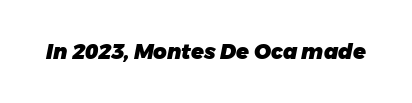
On the weight axis this lands at bold, roughly 700. Spacing between characters is what you'd get straight out of the box. Check under the words: just untouched page.
